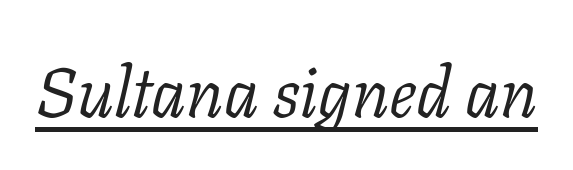
The image shows 69 px light serif type, italic (leaning right); set normal letter spacing, underlined; low stroke contrast and a medium x-height.
